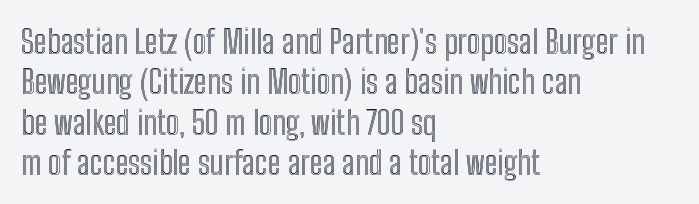
The image shows 33 px condensed type, upright; set left-aligned, line spacing 1.22x, normal letter spacing, not underlined; a medium x-height.
